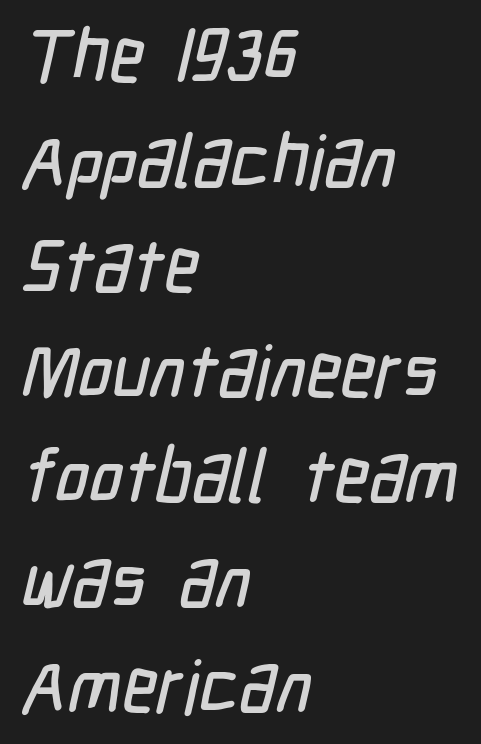
The image shows 74 px condensed sans-serif type; set left-aligned, normal line spacing (1.42x), normal letter spacing, not underlined; low stroke contrast and a medium x-height.
